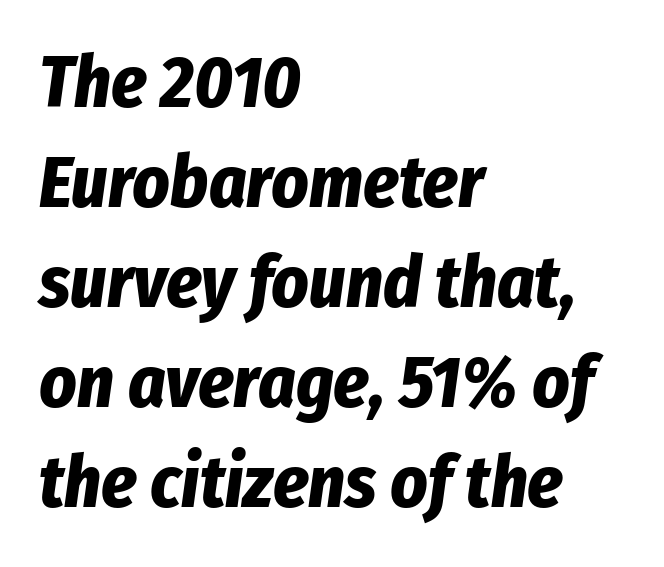
Q: Is the text bold? A: Yes.
Q: Is the text italic (slanted)? A: Yes, it leans right by about 8 degrees.
Q: Is the text underlined? A: No.
Q: How is the paragraph aligned? A: Left-aligned.
Q: Is the spacing between letters normal or unusually wide? A: Normal.
Q: Is the spacing between lines tight, normal or loose? A: Normal.
Q: Width (condensed, normal, or wide)? A: Condensed.
Q: Stroke contrast? A: Low.
Q: x-height? A: Medium.
Q: Monospaced? A: No.
